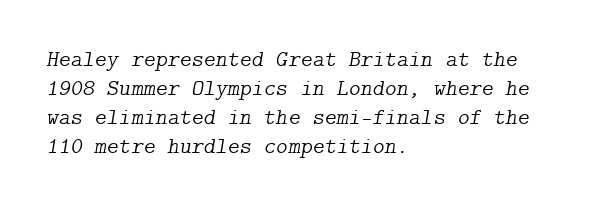
{"italic": "yes", "lean": "right", "slant_degrees": 9, "bold": "no", "underline": "no", "align": "left", "line_spacing": "normal", "line_spacing_ratio": 1.26, "letter_spacing": "normal", "letter_spacing_em": 0.0, "glyph_px": 23}
